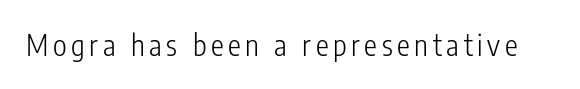
The typeface has the unassuming heft of standard copy or less. A typesetter would label this face a sans. Characters remain perfectly vertical along every line. Descenders hang freely into open space. Think of a printed novel: that variable character pitch is what you see here.
